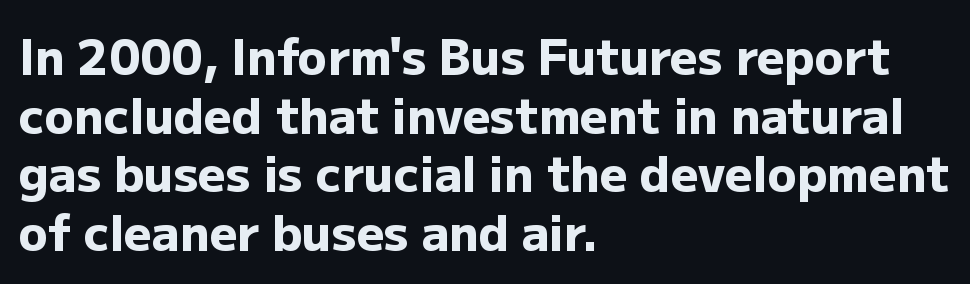
Q: Is the text bold? A: Yes.
Q: Is the text italic (slanted)? A: No, it is upright.
Q: Is the typeface a serif or a sans-serif typeface? A: Sans-serif.
Q: Is the text underlined? A: No.
Q: How is the paragraph aligned? A: Left-aligned.
Q: Is the spacing between letters normal or unusually wide? A: Normal.
Q: Width (condensed, normal, or wide)? A: Normal.
Q: Stroke contrast? A: Low.
Q: x-height? A: Medium.
Q: Monospaced? A: No.
